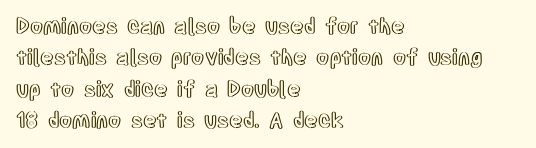
The compositor pushed each line to the left boundary. The designer left line spacing at the default. The rendering keeps characters at their native spacing. No italicization has been applied; the sample stays upright. Clear beneath every line of the passage.
